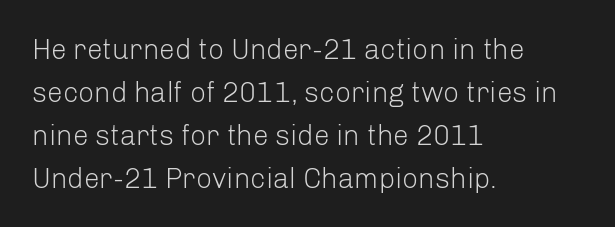
Q: Is the text bold? A: No.
Q: Is the text italic (slanted)? A: No, it is upright.
Q: Is the typeface a serif or a sans-serif typeface? A: Sans-serif.
Q: Is the text underlined? A: No.
Q: How is the paragraph aligned? A: Left-aligned.
Q: Is the spacing between letters normal or unusually wide? A: Normal.
Q: Is the spacing between lines tight, normal or loose? A: Normal.
Q: Width (condensed, normal, or wide)? A: Normal.
Q: Stroke contrast? A: Low.
Q: x-height? A: Medium.
Q: Monospaced? A: No.
